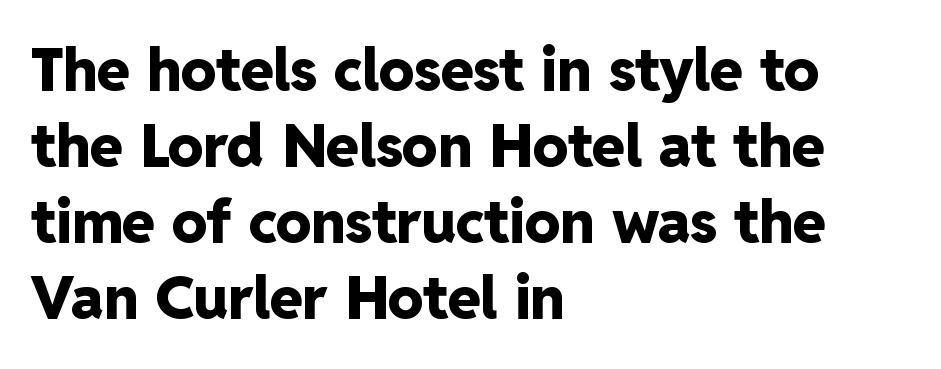
Descender tails drop into unmarked territory. You could call the tracking neutral — neither tight nor loose. A typesetter would call this leading conventional body-copy spacing. The rendering uses natural spacing where letterforms have individual widths. The letters stand upright; this is a roman face.
